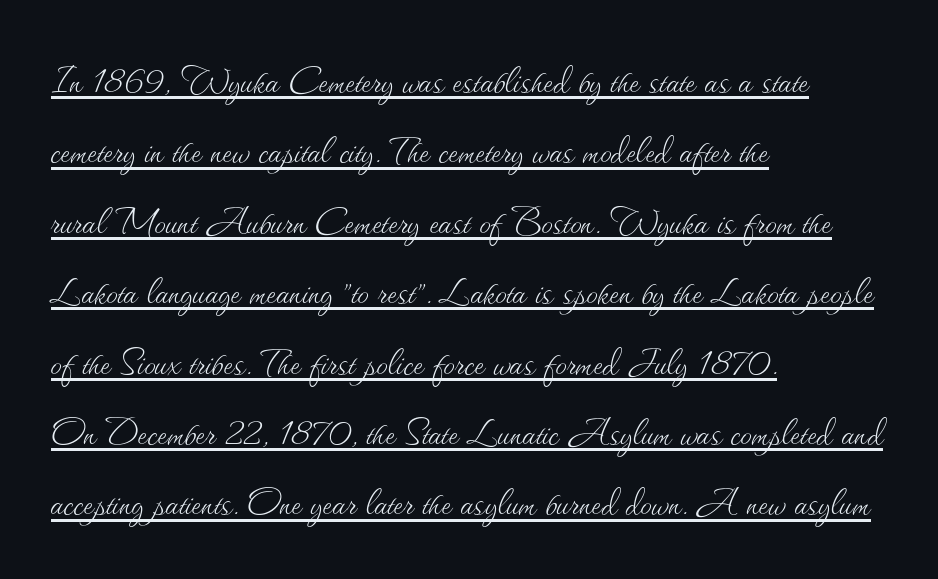
The words here are underlined. The font is comparable to plain body text, perhaps lighter. If you measured baseline to baseline, you'd find a middling distance. Between one letter and the next there's only the usual sliver of space. The paragraph has a hard left edge and a soft right edge.
